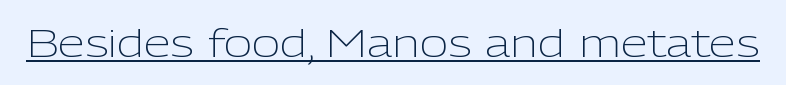
Note the varied advance widths — an 'i' is clearly narrower than an 'm'. Every stem runs plumb, perpendicular to the baseline. Emphasis is given by a line drawn under the lettering. Tracking value appears to be zero — textbook default spacing.
